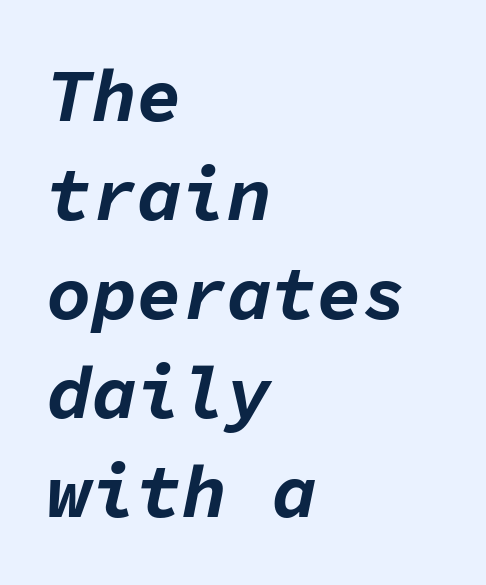
The image shows 75 px bold type, italic (leaning right), monospaced; set left-aligned, normal line spacing (1.32x), normal letter spacing, not underlined; low stroke contrast and a medium x-height.
